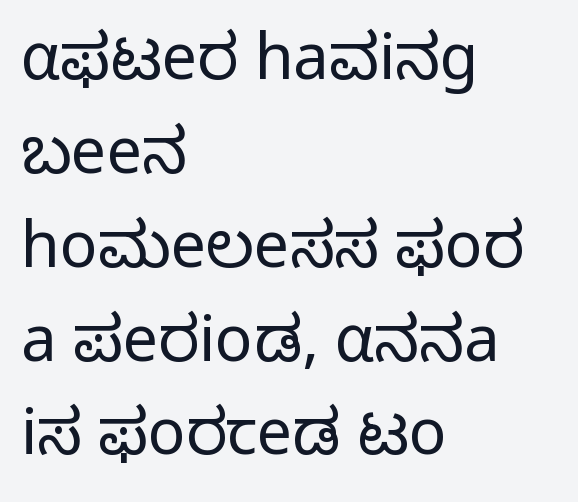
Q: Is the text bold? A: No.
Q: Is the text italic (slanted)? A: No, it is upright.
Q: Is the typeface a serif or a sans-serif typeface? A: Sans-serif.
Q: Is the text underlined? A: No.
Q: How is the paragraph aligned? A: Left-aligned.
Q: Is the spacing between letters normal or unusually wide? A: Normal.
Q: Is the spacing between lines tight, normal or loose? A: Normal.
Q: Width (condensed, normal, or wide)? A: Normal.
Q: Stroke contrast? A: Low.
Q: x-height? A: Medium.
Q: Monospaced? A: No.
